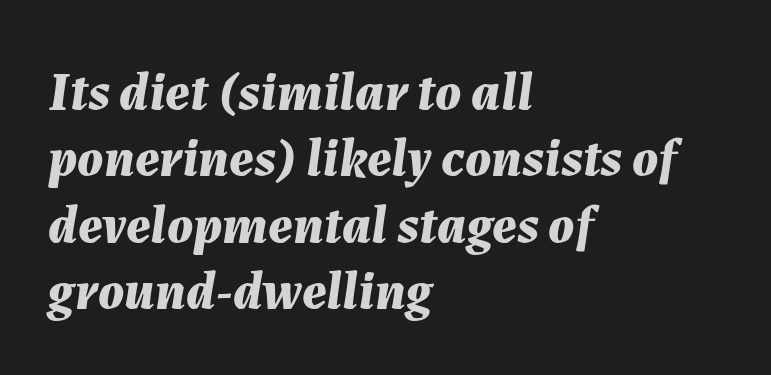
You could call the tracking neutral — neither tight nor loose. An italicized treatment has been applied to the whole sample. The rendering uses natural spacing where letterforms have individual widths. The rendering uses a bold face; every stroke is thick and dark.
